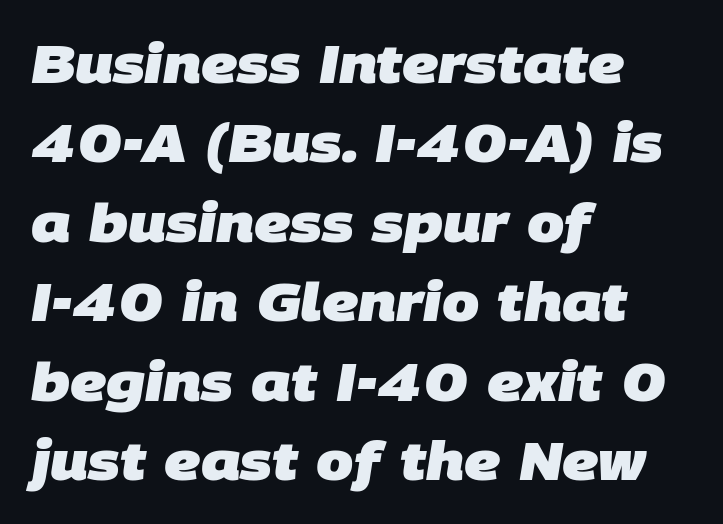
A typesetter would call this zero additional tracking. The passage shown is typeset with a sans-serif family. A typesetter would call this proportional, since set widths differ per character. One glance says typical: line gaps are just what's usual. Underlining? Definitely not there.
